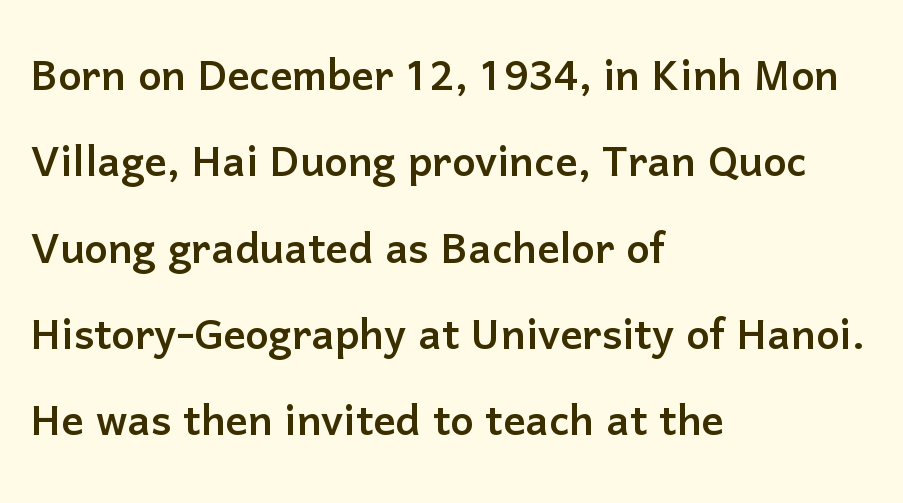
{"serif": "no", "italic": "no", "width": "normal", "stroke_contrast": "low", "x_height": "medium", "monospaced": "no", "underline": "no", "align": "left", "line_spacing": "normal", "line_spacing_ratio": 1.57, "letter_spacing": "normal", "letter_spacing_em": 0.0, "glyph_px": 55}
